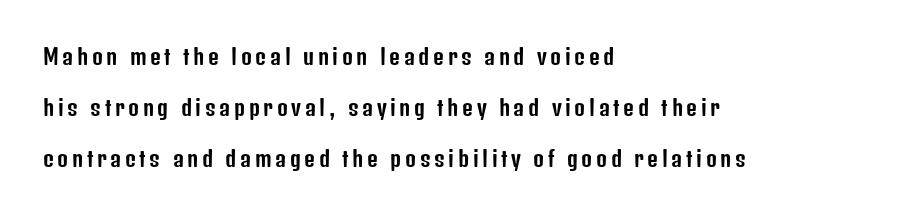
{"italic": "no", "underline": "no", "align": "left", "line_spacing": "loose", "line_spacing_ratio": 2.43, "glyph_px": 21}
